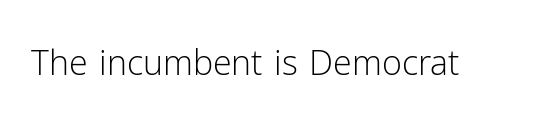
Letters have the restrained weight of plain body copy at most. This sample uses an upright cut, with every glyph sitting square on the baseline. Default kerning and tracking; the words read as compact shapes. The gap between lines stays unmarked.
